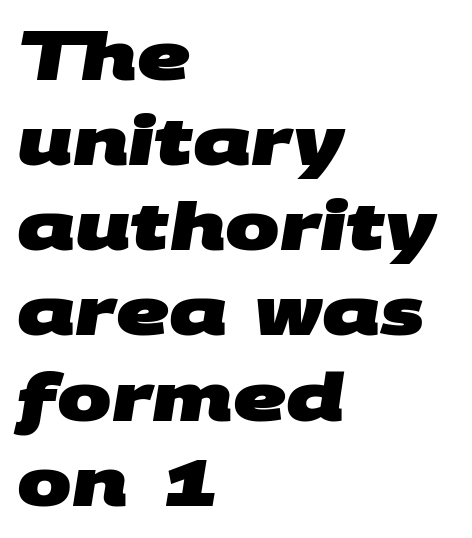
Characters follow at the spacing the type designer built in. What's the leading like? Ordinary, nothing unusual. Left-aligned paragraph, ragged on the right. Descenders hang freely into open space.
